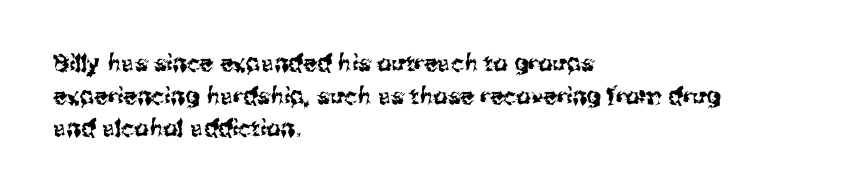
All the whitespace from short lines collects on the right. Standard letterfit; no display-style spreading of the glyphs. The area under the type is left untouched. Characters remain perfectly vertical along every line. If you measured baseline to baseline, you'd find a middling distance.
